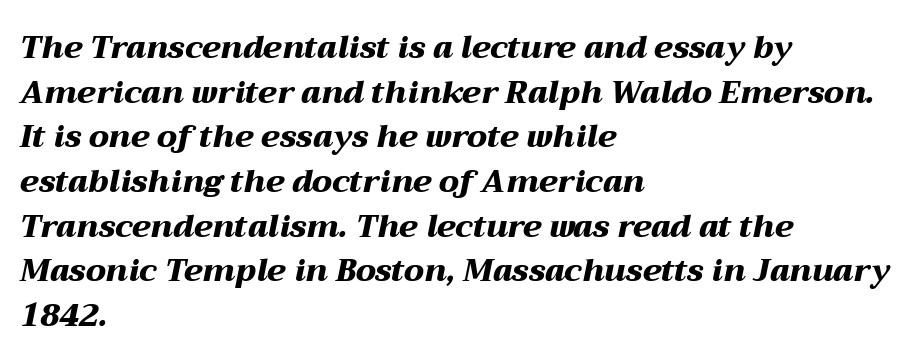
Q: Is the text bold? A: Yes.
Q: Is the text italic (slanted)? A: Yes, it leans right by about 12 degrees.
Q: Is the text underlined? A: No.
Q: How is the paragraph aligned? A: Left-aligned.
Q: Is the spacing between letters normal or unusually wide? A: Normal.
Q: Is the spacing between lines tight, normal or loose? A: Normal.
Q: Width (condensed, normal, or wide)? A: Wide.
Q: Stroke contrast? A: Medium.
Q: x-height? A: Medium.
Q: Monospaced? A: No.
